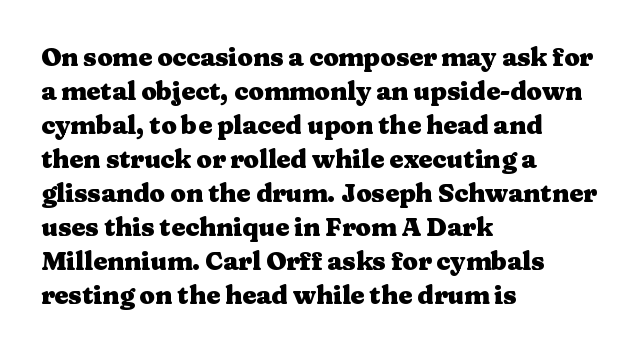
{"italic": "no", "bold": "yes", "underline": "no", "align": "left", "line_spacing": "normal", "line_spacing_ratio": 1.36, "letter_spacing": "normal", "letter_spacing_em": 0.0, "glyph_px": 25}
